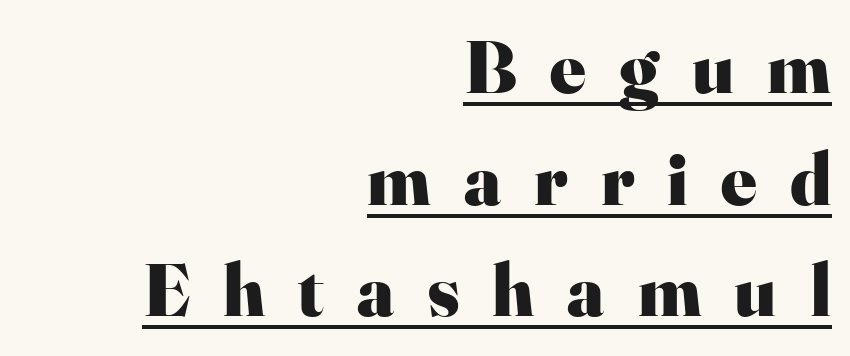
The image shows 75 px heavy serif type, upright; set right-aligned, normal line spacing (1.49x), unusually wide letter spacing (+0.44 em), underlined; high stroke contrast and a small x-height.
